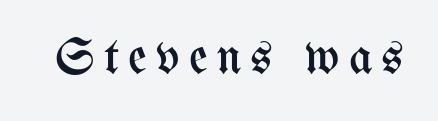
The image shows 51 px regular-weight, condensed type, upright; set not underlined; medium stroke contrast and a medium x-height.
